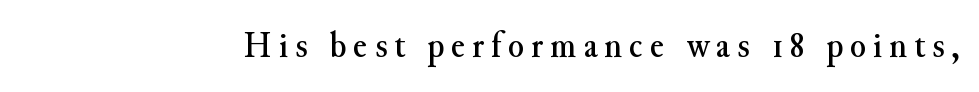
Q: Is the text italic (slanted)? A: No, it is upright.
Q: Is the typeface a serif or a sans-serif typeface? A: Serif.
Q: Is the text underlined? A: No.
Q: Width (condensed, normal, or wide)? A: Normal.
Q: Stroke contrast? A: Medium.
Q: x-height? A: Small.
Q: Monospaced? A: No.
